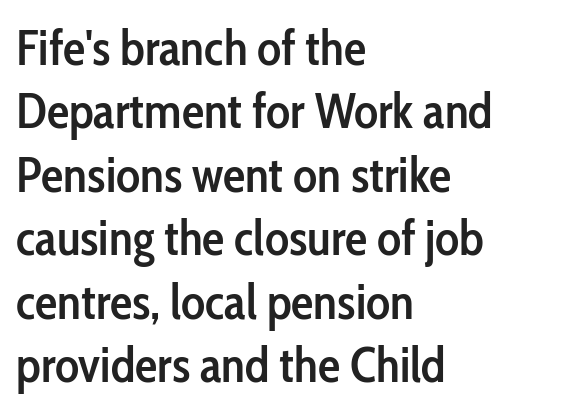
The passage shown is typed in a proportional face where columns would drift. Is the block centered? No — it sits flush against the left margin. These lines are composed in type without serifs. Between one letter and the next there's only the usual sliver of space. Check under the words: just untouched page.
